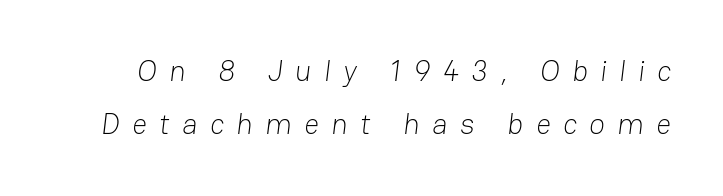
Words appear elongated and porous because spacing is wide. Character widths vary here, with narrow letters taking less room than wide ones. The strokes are not fattened; the text isn't bold. Anything drawn beneath the words? Only blank space. Classification — sans serif.
